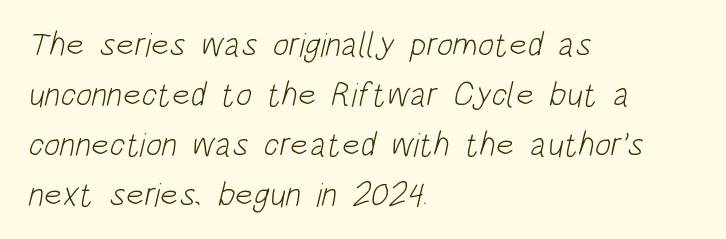
The image shows 34 px light, condensed sans-serif type; set left-aligned, normal line spacing (1.47x), normal letter spacing, not underlined; low stroke contrast and a large x-height.
